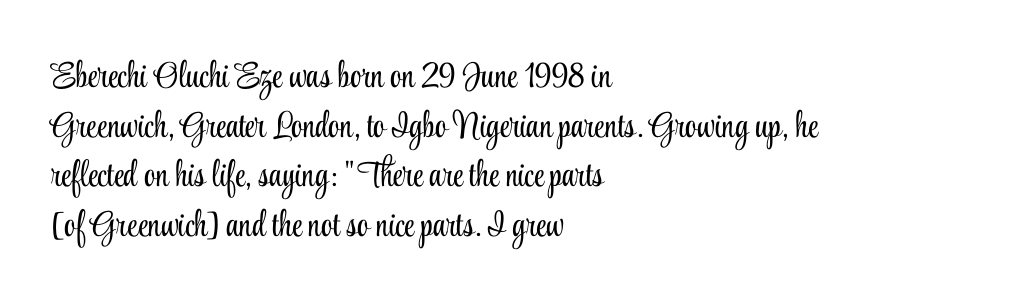
The image shows 36 px light, condensed serif type; set left-aligned, normal line spacing (1.38x), normal letter spacing, not underlined; low stroke contrast and a small x-height.
